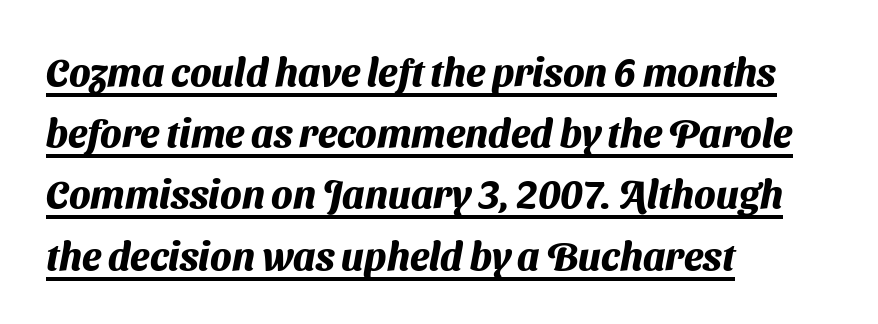
The image shows 39 px heavy sans-serif type; set left-aligned, normal line spacing (1.57x), normal letter spacing, underlined; medium stroke contrast and a medium x-height.
